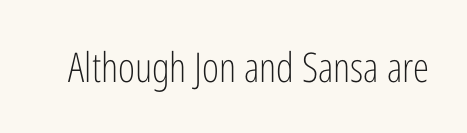
Q: Is the text bold? A: No.
Q: Is the text italic (slanted)? A: No, it is upright.
Q: Is the typeface a serif or a sans-serif typeface? A: Sans-serif.
Q: Is the text underlined? A: No.
Q: Is the spacing between letters normal or unusually wide? A: Normal.
Q: Width (condensed, normal, or wide)? A: Condensed.
Q: Stroke contrast? A: Low.
Q: x-height? A: Medium.
Q: Monospaced? A: No.
